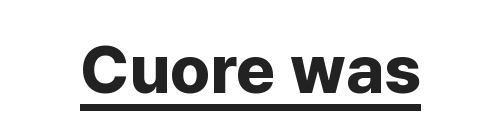
The image shows 67 px bold sans-serif type, upright; set normal letter spacing, underlined; low stroke contrast and a medium x-height.
